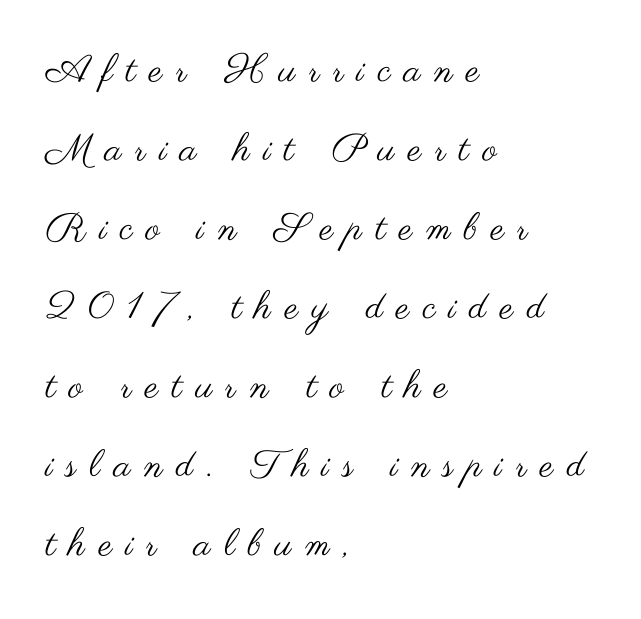
{"serif": "no", "bold": "no", "weight": "regular", "width": "wide", "stroke_contrast": "medium", "x_height": "small", "monospaced": "no", "underline": "no", "align": "left", "line_spacing": "loose", "line_spacing_ratio": 2.08, "letter_spacing": "wide", "letter_spacing_em": 0.35, "glyph_px": 38}
